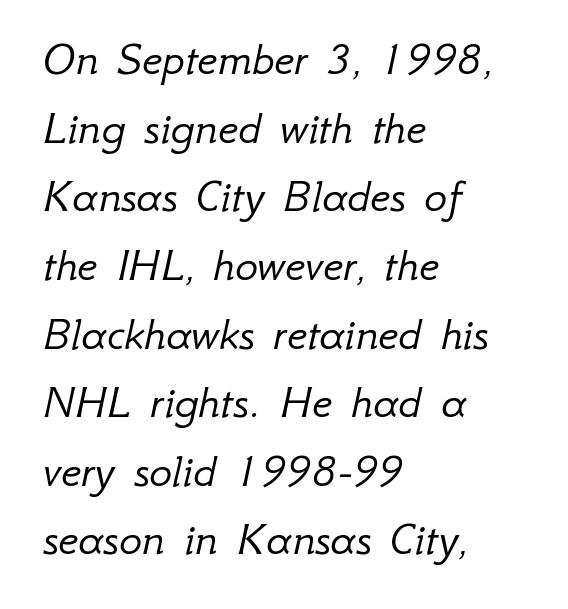
Whoever set this chose a conventional vertical rhythm. Each word holds together tightly as a unit, with standard inter-letter gaps. The paragraph has a hard left edge and a soft right edge. Compared with a typical body face, this is equally light or lighter still. There's an unmistakable incline to the writing here.
